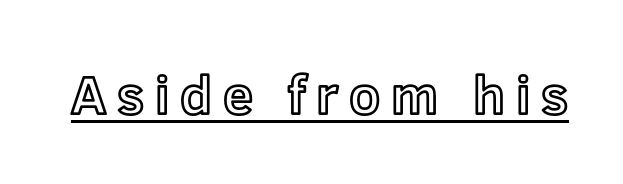
Somebody hit Ctrl+U on this one — the words are underlined. Italic: no, the glyphs are upright roman. Honestly, the letter spacing is so wide it's the main thing you notice. Character widths vary here, with narrow letters taking less room than wide ones.
